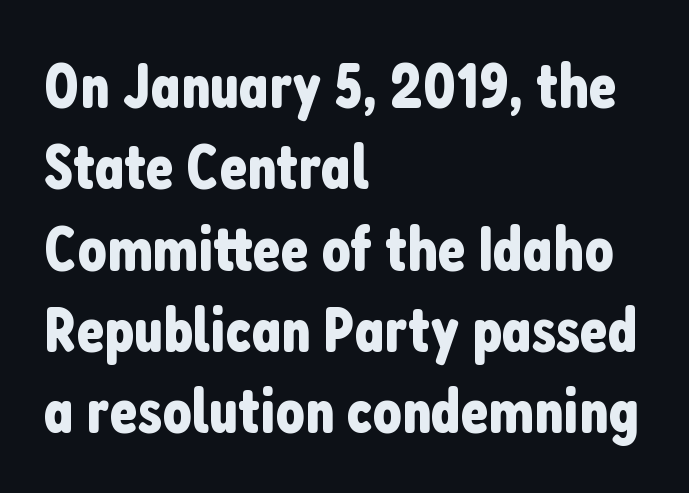
Q: Is the text italic (slanted)? A: No, it is upright.
Q: Is the typeface a serif or a sans-serif typeface? A: Sans-serif.
Q: Is the text underlined? A: No.
Q: How is the paragraph aligned? A: Left-aligned.
Q: Is the spacing between letters normal or unusually wide? A: Normal.
Q: Is the spacing between lines tight, normal or loose? A: Normal.
Q: Width (condensed, normal, or wide)? A: Condensed.
Q: Stroke contrast? A: Low.
Q: x-height? A: Medium.
Q: Monospaced? A: No.
